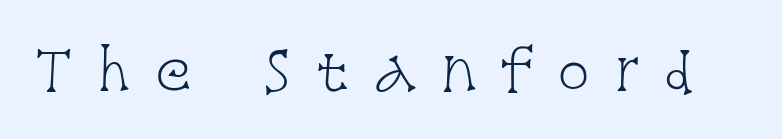
The image shows 54 px light, condensed serif type, upright; set unusually wide letter spacing (+0.45 em), not underlined; low stroke contrast and a large x-height.
